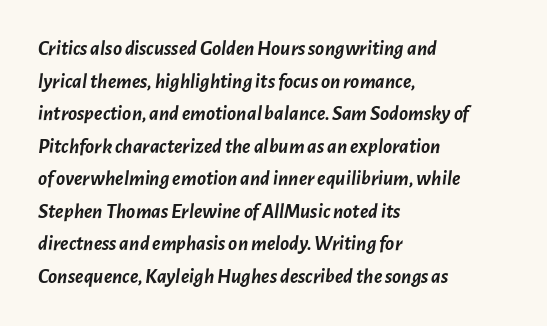
Letters rest on an invisible, unmarked baseline. This block has exactly the height ordinary leading produces. Would a proofreader flag this as italicized? Yes. These lines keep a tight, regular rhythm from letter to letter.
